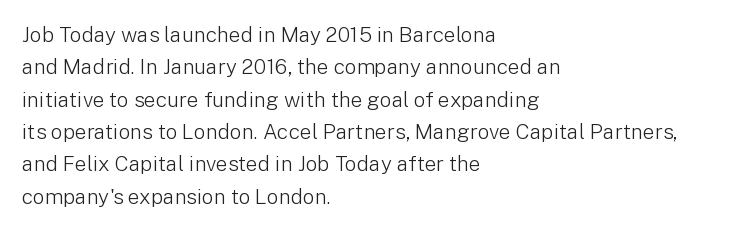
Words float on clear page, feet unadorned. Letters have the restrained weight of plain body copy at most. Horizontal alignment here is leftward, the default for most running prose. Whoever set this chose a conventional vertical rhythm. This sample uses an upright cut, with every glyph sitting square on the baseline.
